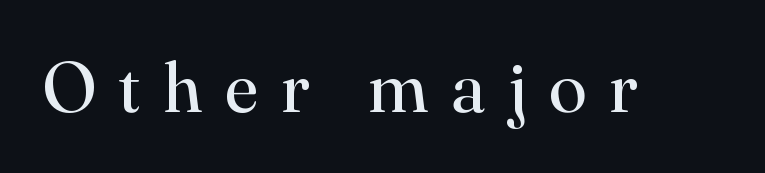
Spacing verdict: proportional, widths tailored to each character. Between one letter and the next there's a generous, obvious gap. The space directly below the letters is spotless. Style check: upright. Stroke terminals: seriffed.
